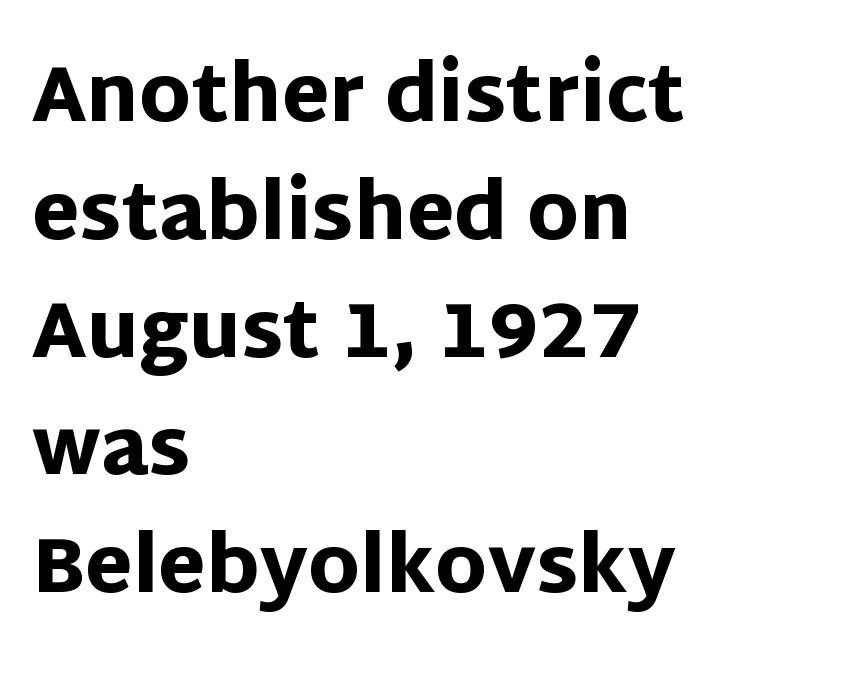
Q: Is the text bold? A: Yes.
Q: Is the text italic (slanted)? A: No, it is upright.
Q: Is the typeface a serif or a sans-serif typeface? A: Sans-serif.
Q: Is the text underlined? A: No.
Q: How is the paragraph aligned? A: Left-aligned.
Q: Is the spacing between letters normal or unusually wide? A: Normal.
Q: Is the spacing between lines tight, normal or loose? A: Normal.
Q: Width (condensed, normal, or wide)? A: Normal.
Q: Stroke contrast? A: Low.
Q: x-height? A: Large.
Q: Monospaced? A: No.
